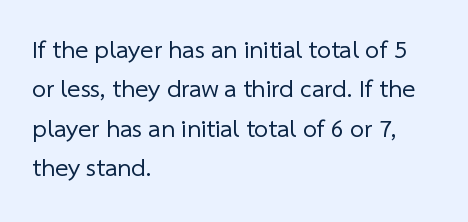
{"bold": "no", "underline": "no", "align": "left", "line_spacing": "normal", "line_spacing_ratio": 1.58, "letter_spacing": "normal", "letter_spacing_em": 0.0, "glyph_px": 25}
